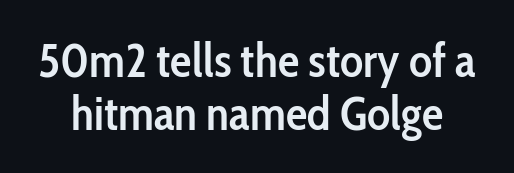
These lines are rendered in a variable-pitch font. The letters carry no serifs — their stems end cleanly without finishing strokes. Compared with an ordinary text face, these strokes are moderately heavier — a semibold. Does extra space separate the letters? No, they use regular spacing. Characters remain perfectly vertical along every line.
